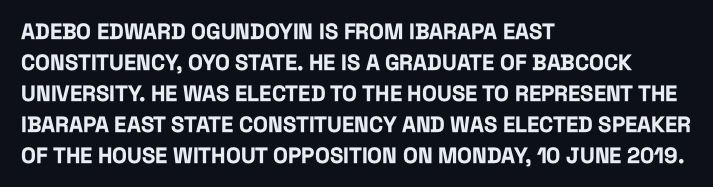
The image shows 22 px bold type, upright; set left-aligned, normal line spacing (1.41x), normal letter spacing, not underlined.
